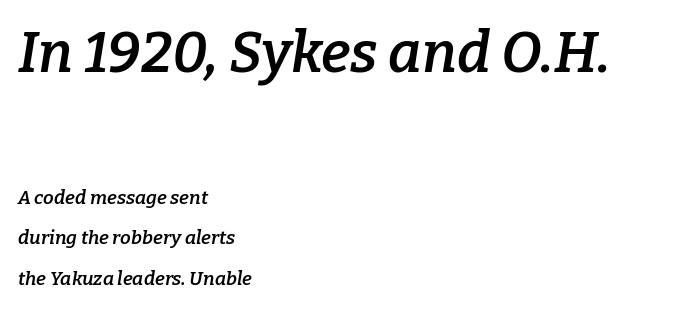
The image shows 57 px semibold serif type, italic (leaning right); set left-aligned, loose line spacing (2.14x), normal letter spacing, not underlined; the first (top) block is 3.0x larger; low stroke contrast and a medium x-height.
